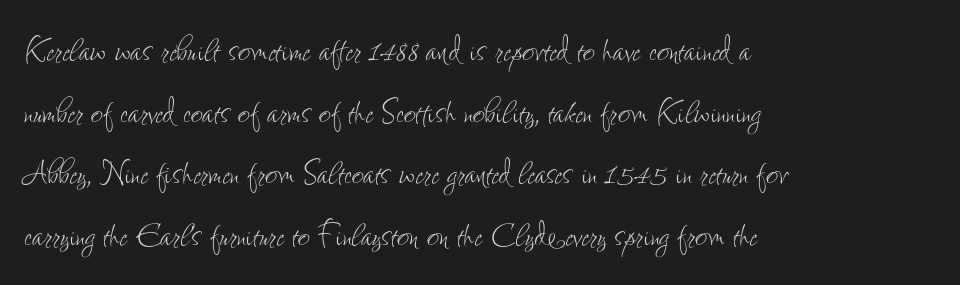
Q: Is the text bold? A: No.
Q: Is the text italic (slanted)? A: Yes.
Q: Is the text underlined? A: No.
Q: How is the paragraph aligned? A: Left-aligned.
Q: Is the spacing between letters normal or unusually wide? A: Normal.
Q: Is the spacing between lines tight, normal or loose? A: Normal.
Q: Width (condensed, normal, or wide)? A: Condensed.
Q: Stroke contrast? A: Low.
Q: x-height? A: Small.
Q: Monospaced? A: No.
